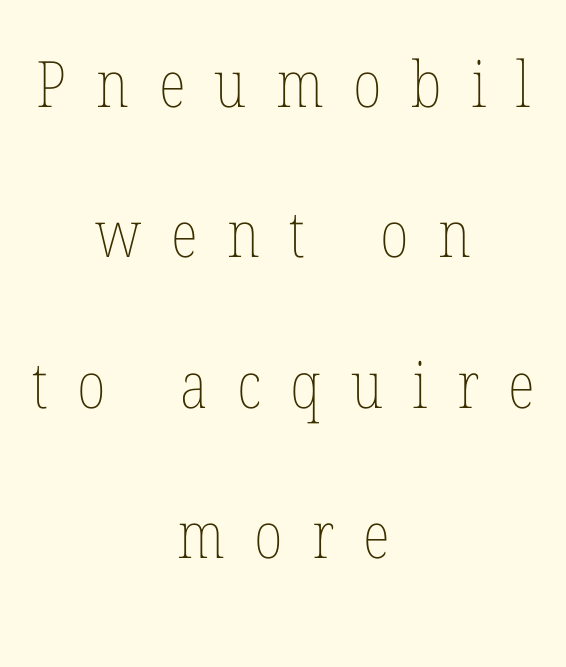
The image shows 64 px thin, condensed type, upright; set centered, loose line spacing (2.35x), unusually wide letter spacing (+0.46 em), not underlined; low stroke contrast and a medium x-height.
